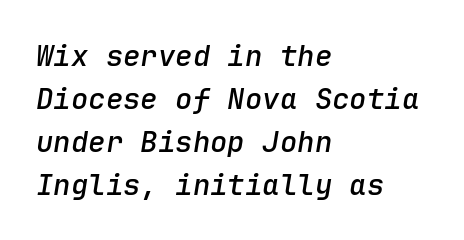
The image shows 29 px semibold type, italic (leaning right), monospaced; set left-aligned, normal line spacing (1.48x), normal letter spacing, not underlined; low stroke contrast and a medium x-height.
